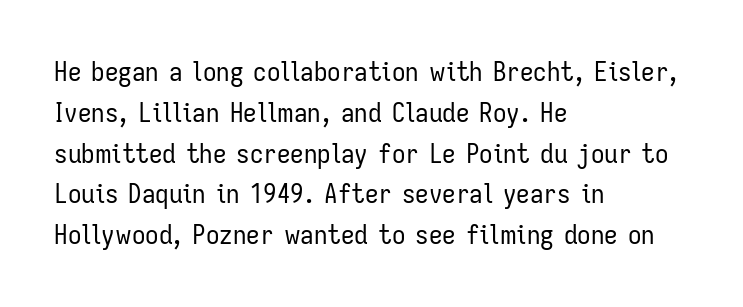
The image shows 27 px text type, upright; set left-aligned, normal line spacing (1.51x), normal letter spacing, not underlined.
